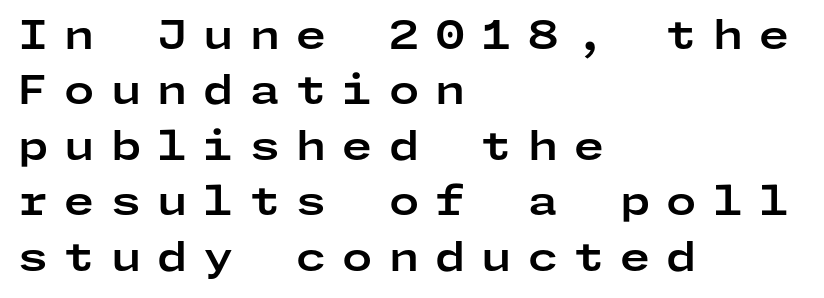
Posture: straight, roman, zero tilt. The compositor pushed each line to the left boundary. One glance says typical: line gaps are just what's usual. Are there feet on the stems? There aren't — it's a sans. The letterforms stand isolated, each surrounded by extra space. As a designer I'd log this as weight 700, bold.
